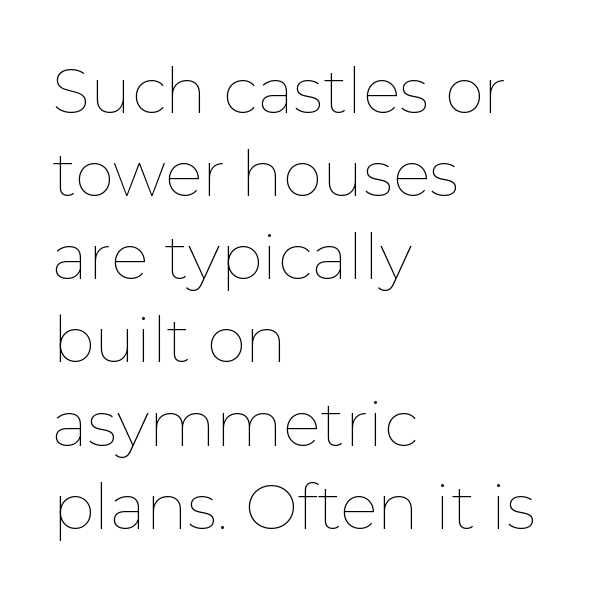
Q: Is the text bold? A: No.
Q: Is the text italic (slanted)? A: No, it is upright.
Q: Is the text underlined? A: No.
Q: How is the paragraph aligned? A: Left-aligned.
Q: Is the spacing between letters normal or unusually wide? A: Normal.
Q: Is the spacing between lines tight, normal or loose? A: Normal.
Q: Width (condensed, normal, or wide)? A: Normal.
Q: Stroke contrast? A: Low.
Q: x-height? A: Medium.
Q: Monospaced? A: No.
